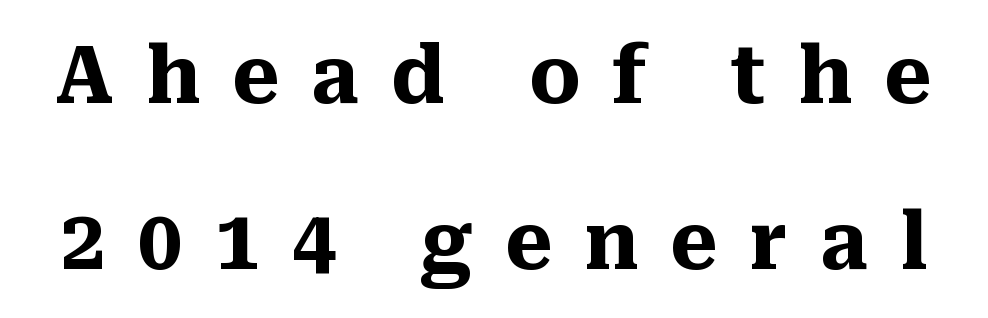
{"serif": "yes", "italic": "no", "bold": "yes", "weight": "heavy", "width": "normal", "stroke_contrast": "medium", "x_height": "medium", "monospaced": "no", "underline": "no", "line_spacing": "loose", "line_spacing_ratio": 2.08, "letter_spacing": "wide", "letter_spacing_em": 0.4, "glyph_px": 80}
